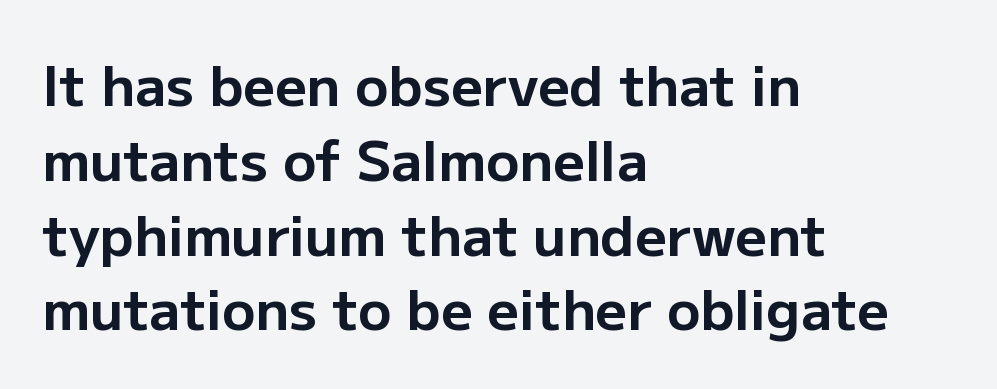
Q: Is the text bold? A: Yes.
Q: Is the text italic (slanted)? A: No, it is upright.
Q: Is the typeface a serif or a sans-serif typeface? A: Sans-serif.
Q: Is the text underlined? A: No.
Q: How is the paragraph aligned? A: Left-aligned.
Q: Is the spacing between letters normal or unusually wide? A: Normal.
Q: Is the spacing between lines tight, normal or loose? A: Normal.
Q: Width (condensed, normal, or wide)? A: Normal.
Q: Stroke contrast? A: Low.
Q: x-height? A: Medium.
Q: Monospaced? A: No.
